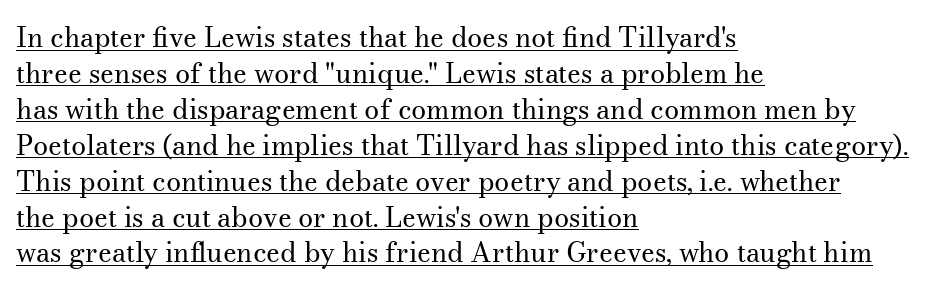
Q: Is the text bold? A: No.
Q: Is the text italic (slanted)? A: No, it is upright.
Q: Is the text underlined? A: Yes.
Q: How is the paragraph aligned? A: Left-aligned.
Q: Is the spacing between letters normal or unusually wide? A: Normal.
Q: Is the spacing between lines tight, normal or loose? A: Normal.
